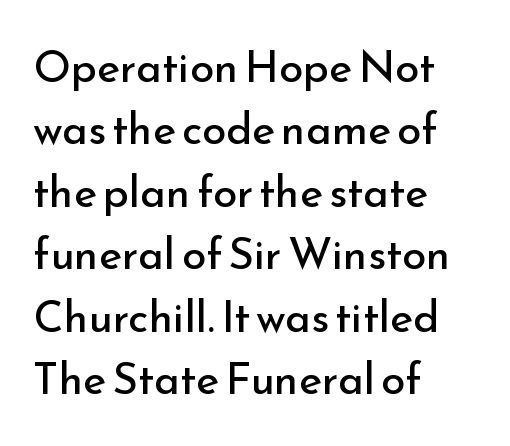
Q: Is the text bold? A: No.
Q: Is the text italic (slanted)? A: No, it is upright.
Q: Is the typeface a serif or a sans-serif typeface? A: Sans-serif.
Q: Is the text underlined? A: No.
Q: How is the paragraph aligned? A: Left-aligned.
Q: Is the spacing between letters normal or unusually wide? A: Normal.
Q: Is the spacing between lines tight, normal or loose? A: Normal.
Q: Width (condensed, normal, or wide)? A: Normal.
Q: Stroke contrast? A: Low.
Q: x-height? A: Small.
Q: Monospaced? A: No.
